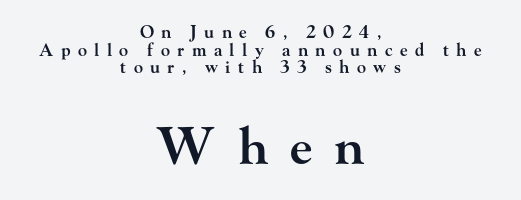
{"serif": "yes", "italic": "no", "bold": "semi", "weight": "semibold", "width": "wide", "stroke_contrast": "high", "x_height": "small", "monospaced": "no", "underline": "no", "align": "center", "line_spacing": "tight", "line_spacing_ratio": 1.03, "letter_spacing": "wide", "letter_spacing_em": 0.44, "larger_block": "second", "size_ratio": 2.94, "glyph_px": 50}
